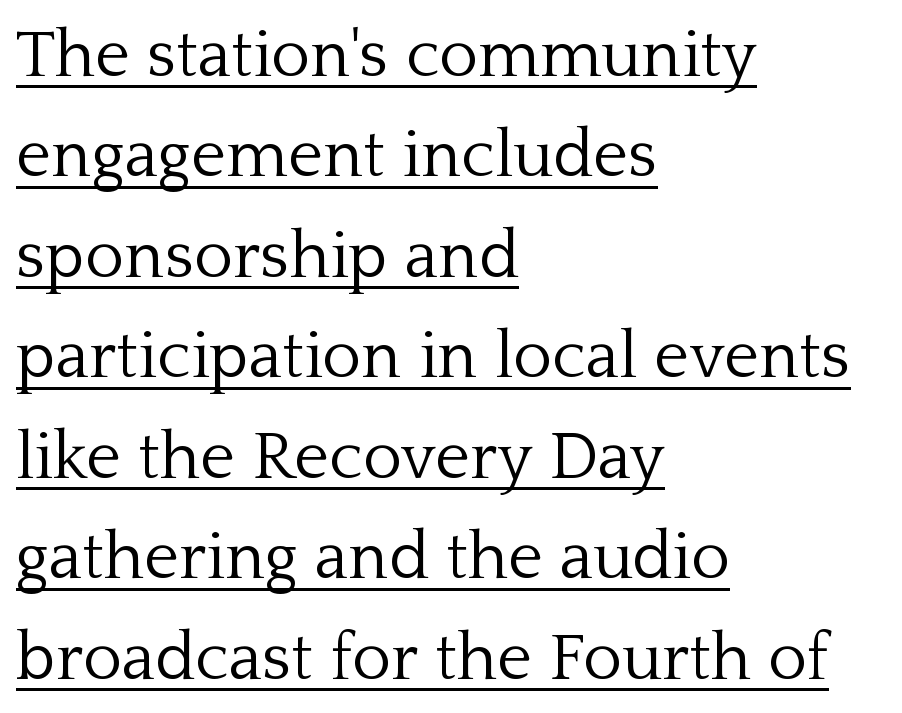
The image shows 67 px light serif type, upright; set left-aligned, normal line spacing (1.5x), normal letter spacing, underlined; low stroke contrast and a medium x-height.
